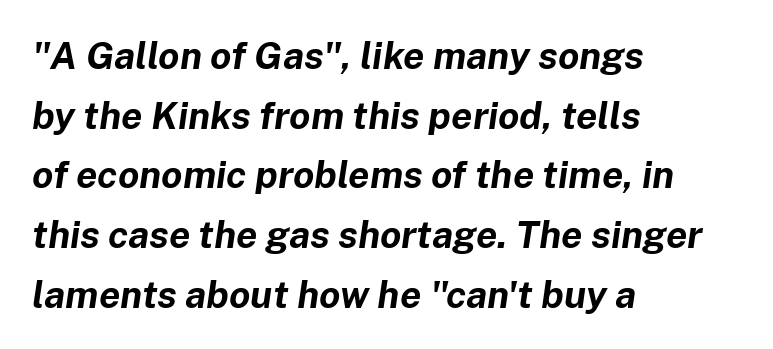
{"italic": "yes", "lean": "right", "slant_degrees": 8, "bold": "yes", "weight": "bold", "width": "normal", "stroke_contrast": "low", "x_height": "medium", "monospaced": "no", "underline": "no", "align": "left", "line_spacing": "normal", "line_spacing_ratio": 1.57, "letter_spacing": "normal", "letter_spacing_em": 0.0, "glyph_px": 38}
